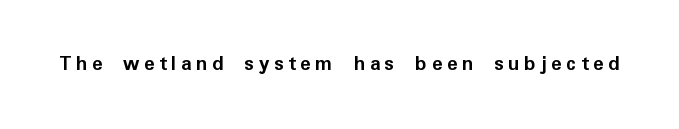
{"italic": "no", "bold": "yes", "underline": "no", "letter_spacing": "wide", "letter_spacing_em": 0.2, "glyph_px": 22}
